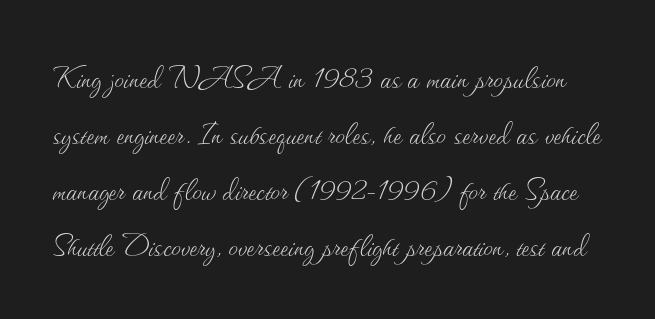
Q: Is the text bold? A: No.
Q: Is the text italic (slanted)? A: Yes.
Q: Is the text underlined? A: No.
Q: Is the spacing between letters normal or unusually wide? A: Normal.
Q: Is the spacing between lines tight, normal or loose? A: Normal.
Q: Width (condensed, normal, or wide)? A: Normal.
Q: Stroke contrast? A: Medium.
Q: x-height? A: Small.
Q: Monospaced? A: No.
